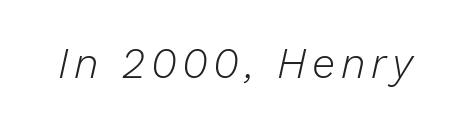
Each row of text sits above clean, open space. A light-to-regular cut is what we see here. The rendering uses natural spacing where letterforms have individual widths. When letters slant like this, we call the style italic.
